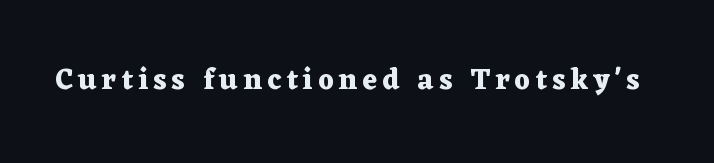
The image shows 29 px heavy, wide serif type, upright; set not underlined; medium stroke contrast and a medium x-height.
